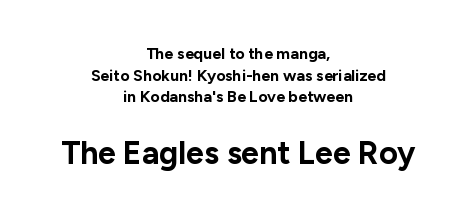
The image shows 32 px bold sans-serif type, upright; set centered, normal line spacing (1.35x), normal letter spacing, not underlined; the second (bottom) block is 2.0x larger; low stroke contrast and a medium x-height.
